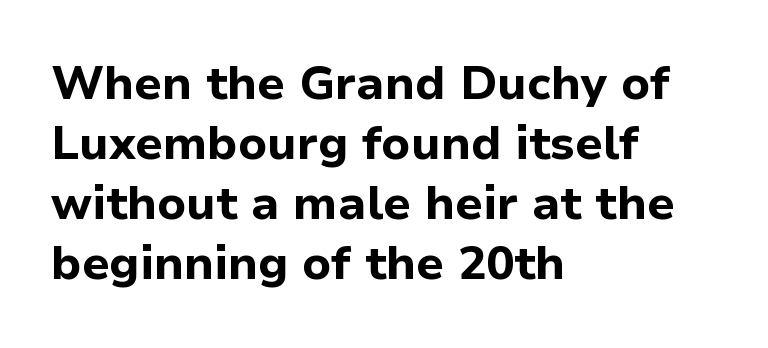
{"serif": "no", "italic": "no", "bold": "yes", "weight": "bold", "width": "normal", "stroke_contrast": "low", "x_height": "medium", "monospaced": "no", "underline": "no", "align": "left", "line_spacing": "normal", "line_spacing_ratio": 1.28, "letter_spacing": "normal", "letter_spacing_em": 0.0, "glyph_px": 47}
